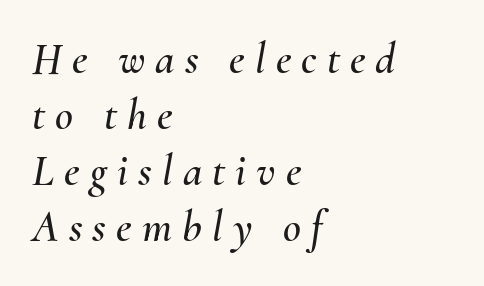
This rendering features lettering with no underline. Would a proofreader flag this as italicized? Yes. The block of text has a typical density, with ordinary space between rows. The type is letterspaced generously, with wide tracking. You could not count columns in this text — the font is proportionally spaced. This sample is left-justified, so line endings fall wherever the words run out.
